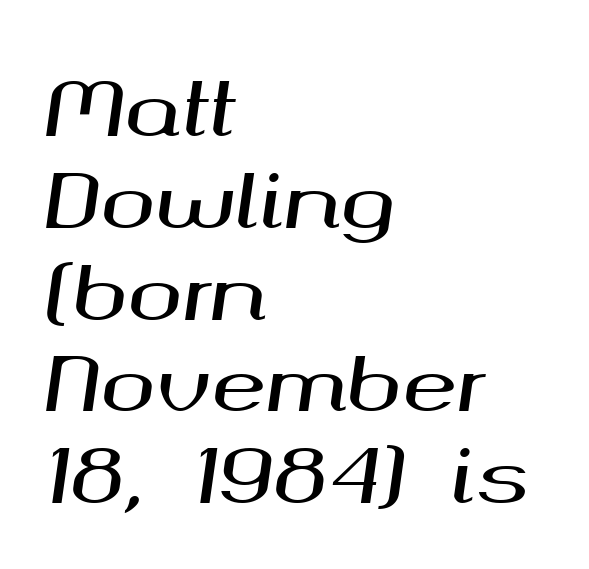
The image shows 74 px wide type, italic (leaning right); set left-aligned, line spacing 1.24x, normal letter spacing, not underlined; medium stroke contrast and a medium x-height.
